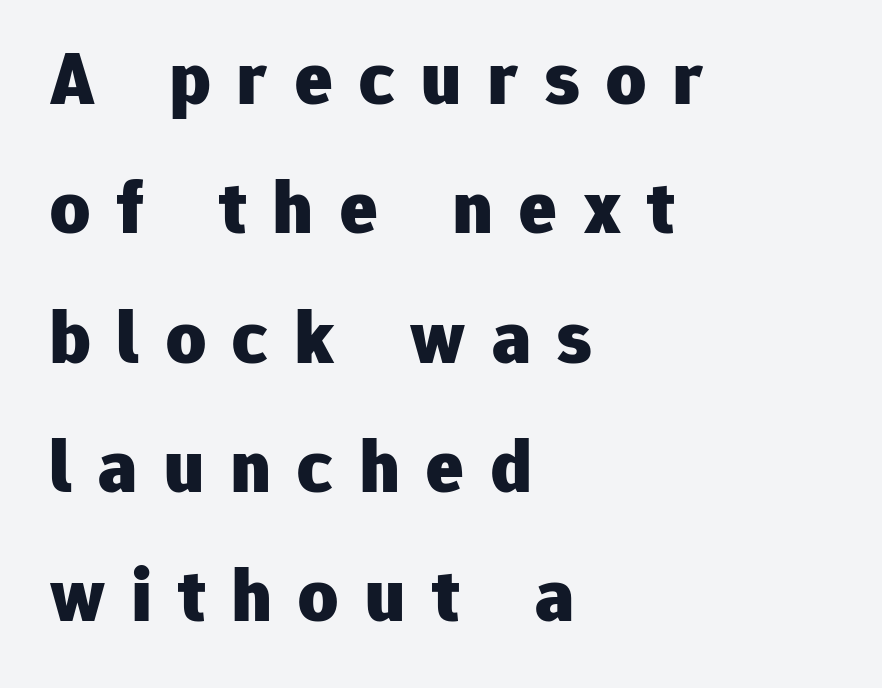
{"serif": "no", "italic": "no", "bold": "yes", "weight": "heavy", "width": "normal", "stroke_contrast": "low", "x_height": "medium", "monospaced": "no", "underline": "no", "align": "left", "line_spacing": "normal", "line_spacing_ratio": 1.68, "letter_spacing": "wide", "letter_spacing_em": 0.35, "glyph_px": 77}
